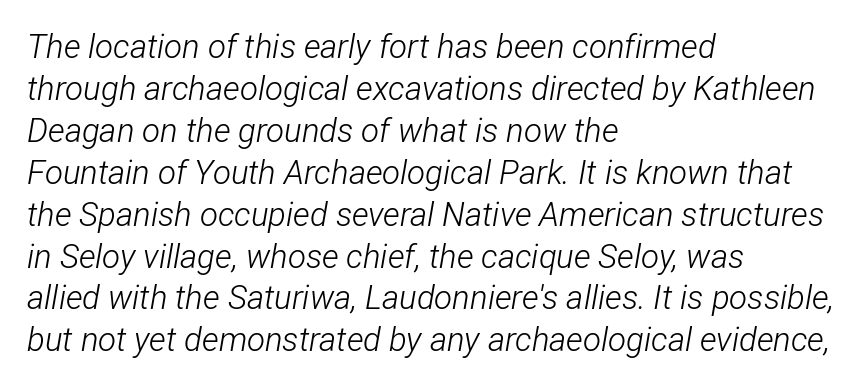
The image shows 33 px light, condensed type, italic (leaning right); set left-aligned, normal line spacing (1.27x), normal letter spacing, not underlined; low stroke contrast and a medium x-height.
